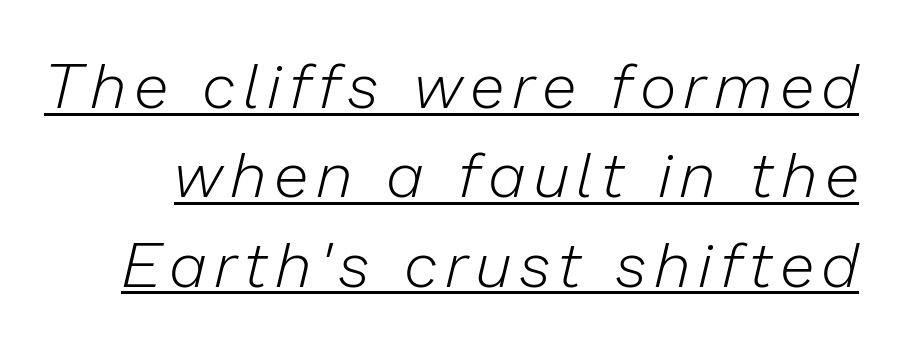
Q: Is the text bold? A: No.
Q: Is the text italic (slanted)? A: Yes, it leans right by about 13 degrees.
Q: Is the text underlined? A: Yes.
Q: Is the spacing between lines tight, normal or loose? A: Normal.
Q: Width (condensed, normal, or wide)? A: Normal.
Q: Stroke contrast? A: Low.
Q: x-height? A: Medium.
Q: Monospaced? A: No.
